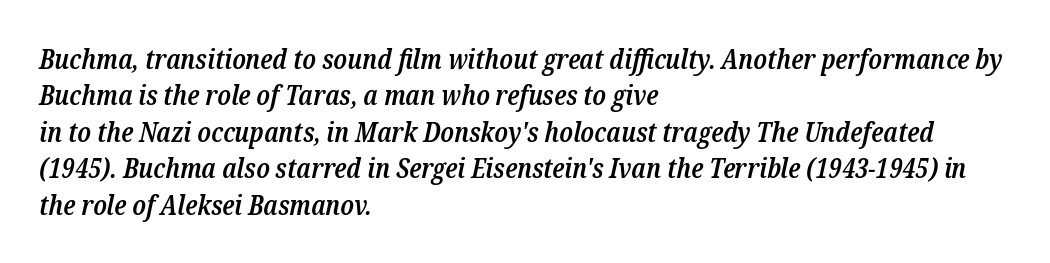
{"serif": "yes", "italic": "yes", "lean": "right", "slant_degrees": 12, "bold": "semi", "weight": "semibold", "width": "condensed", "stroke_contrast": "low", "x_height": "medium", "monospaced": "no", "underline": "no", "align": "left", "line_spacing": "normal", "line_spacing_ratio": 1.3, "letter_spacing": "normal", "letter_spacing_em": 0.0, "glyph_px": 28}
